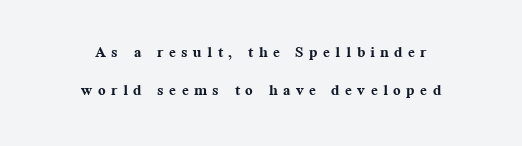
Q: Is the text bold? A: Yes.
Q: Is the text italic (slanted)? A: No, it is upright.
Q: Is the text underlined? A: No.
Q: How is the paragraph aligned? A: Centered.
Q: Is the spacing between letters normal or unusually wide? A: Unusually wide.
Q: Is the spacing between lines tight, normal or loose? A: Loose.
